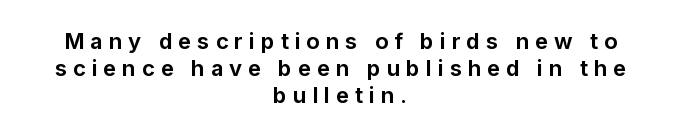
The whitespace from short lines is split evenly between both sides. Set as a true bold cut, around the 700 mark. The letters stand upright; this is a roman face. This rendering widens character spacing well past its baseline value. Words float on clear page, feet unadorned.
